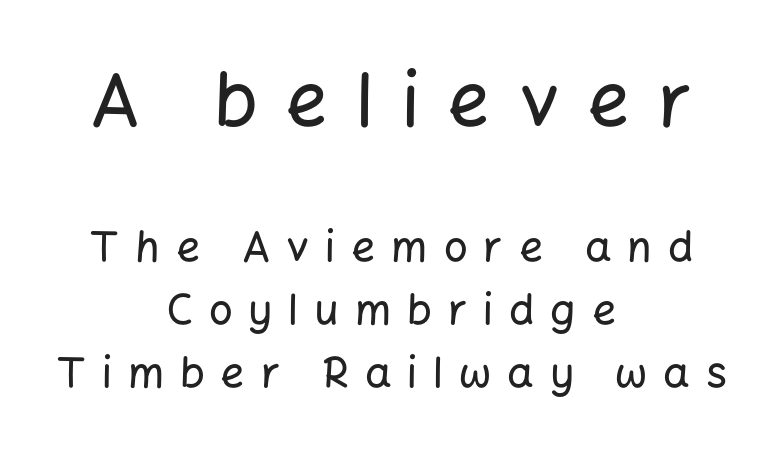
The image shows 74 px sans-serif type, upright; set centered, normal line spacing (1.5x), unusually wide letter spacing (+0.38 em), not underlined; the first (top) block is 1.76x larger; low stroke contrast and a medium x-height.
